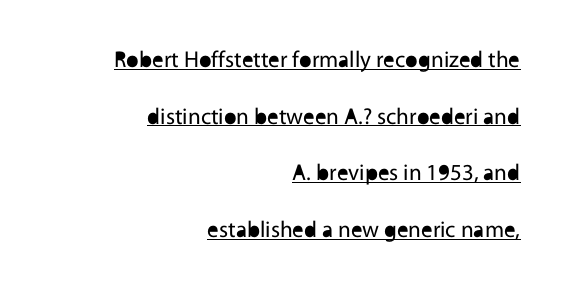
The image shows 23 px text type, upright; set right-aligned, loose line spacing (2.46x), normal letter spacing, underlined.
